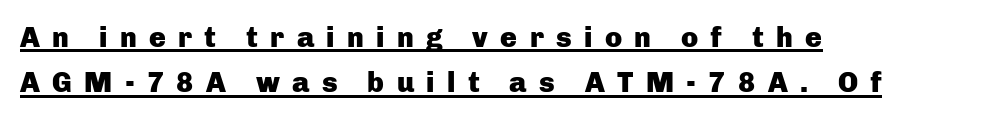
Q: Is the text bold? A: Yes.
Q: Is the text italic (slanted)? A: No, it is upright.
Q: Is the typeface a serif or a sans-serif typeface? A: Sans-serif.
Q: Is the text underlined? A: Yes.
Q: How is the paragraph aligned? A: Left-aligned.
Q: Is the spacing between letters normal or unusually wide? A: Unusually wide.
Q: Is the spacing between lines tight, normal or loose? A: Normal.
Q: Width (condensed, normal, or wide)? A: Normal.
Q: Stroke contrast? A: Low.
Q: x-height? A: Medium.
Q: Monospaced? A: No.
